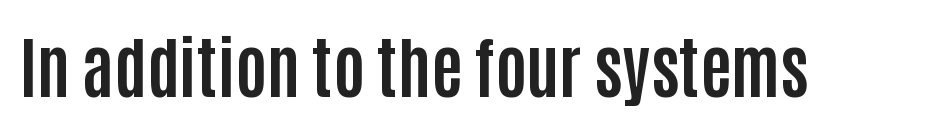
{"serif": "no", "italic": "no", "bold": "yes", "weight": "bold", "width": "condensed", "stroke_contrast": "low", "x_height": "large", "monospaced": "no", "underline": "no", "letter_spacing": "normal", "letter_spacing_em": 0.0, "glyph_px": 67}
